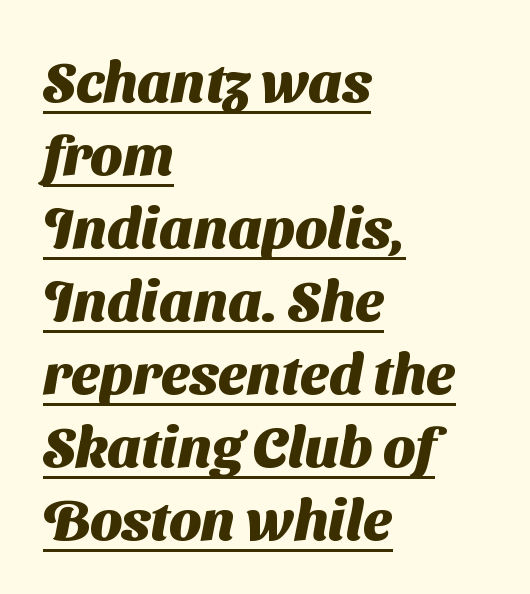
{"serif": "no", "bold": "yes", "weight": "heavy", "width": "normal", "stroke_contrast": "medium", "x_height": "medium", "monospaced": "no", "underline": "yes", "align": "left", "line_spacing": "normal", "line_spacing_ratio": 1.28, "letter_spacing": "normal", "letter_spacing_em": 0.0, "glyph_px": 57}
